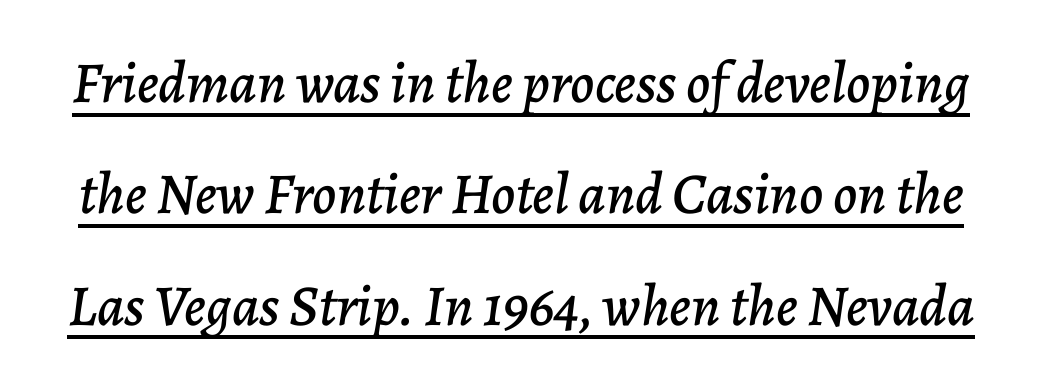
{"italic": "yes", "lean": "right", "slant_degrees": 7, "width": "normal", "stroke_contrast": "low", "x_height": "medium", "monospaced": "no", "underline": "yes", "line_spacing": "loose", "line_spacing_ratio": 1.92, "letter_spacing": "normal", "letter_spacing_em": 0.0, "glyph_px": 58}
